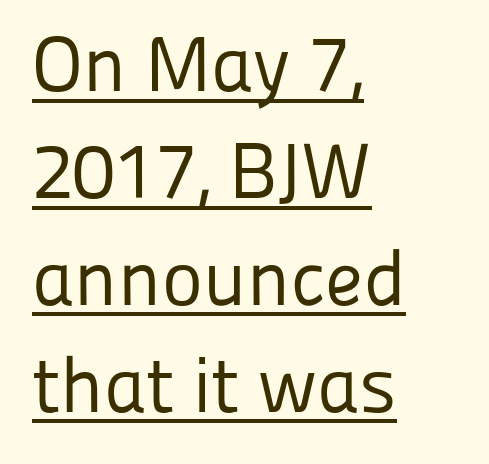
Q: Is the text bold? A: No.
Q: Is the text italic (slanted)? A: No, it is upright.
Q: Is the typeface a serif or a sans-serif typeface? A: Sans-serif.
Q: Is the text underlined? A: Yes.
Q: How is the paragraph aligned? A: Left-aligned.
Q: Is the spacing between letters normal or unusually wide? A: Normal.
Q: Is the spacing between lines tight, normal or loose? A: Normal.
Q: Width (condensed, normal, or wide)? A: Normal.
Q: Stroke contrast? A: Low.
Q: x-height? A: Medium.
Q: Monospaced? A: No.
